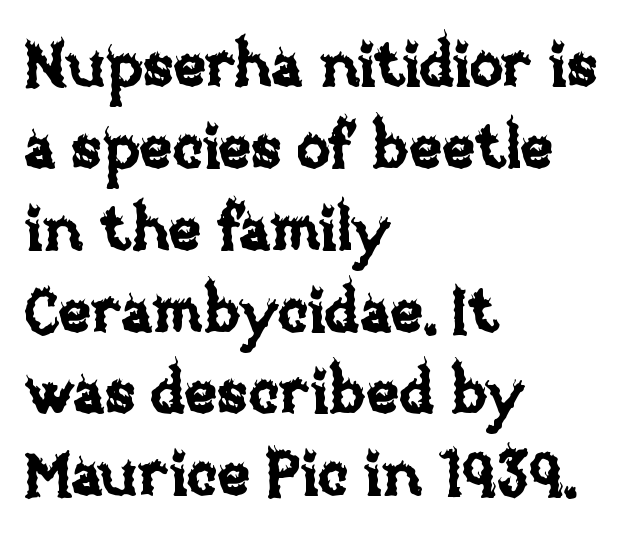
Q: Is the text italic (slanted)? A: No, it is upright.
Q: Is the text underlined? A: No.
Q: How is the paragraph aligned? A: Left-aligned.
Q: Is the spacing between letters normal or unusually wide? A: Normal.
Q: Is the spacing between lines tight, normal or loose? A: Normal.
Q: Width (condensed, normal, or wide)? A: Normal.
Q: Stroke contrast? A: Low.
Q: x-height? A: Large.
Q: Monospaced? A: No.
